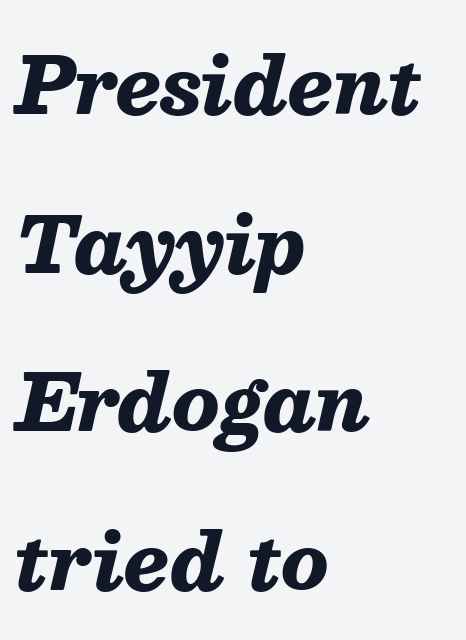
Q: Is the text bold? A: Yes.
Q: Is the text italic (slanted)? A: Yes, it leans right by about 13 degrees.
Q: Is the text underlined? A: No.
Q: How is the paragraph aligned? A: Left-aligned.
Q: Is the spacing between letters normal or unusually wide? A: Normal.
Q: Is the spacing between lines tight, normal or loose? A: Loose.
Q: Width (condensed, normal, or wide)? A: Normal.
Q: Stroke contrast? A: Medium.
Q: x-height? A: Medium.
Q: Monospaced? A: No.
